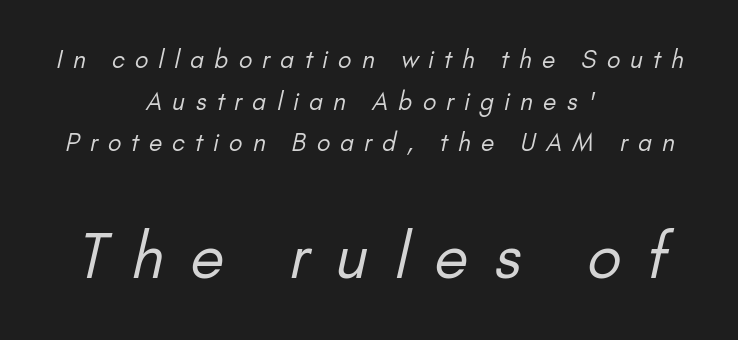
The glyphs in this specimen are sans serif. Spacing verdict: proportional, widths tailored to each character. The passage shown is not underscored anywhere. No heavy texture on the line: the type isn't bold. Horizontally, the lines are justified to the midpoint only. The gaps between neighbouring characters are conspicuously large.
